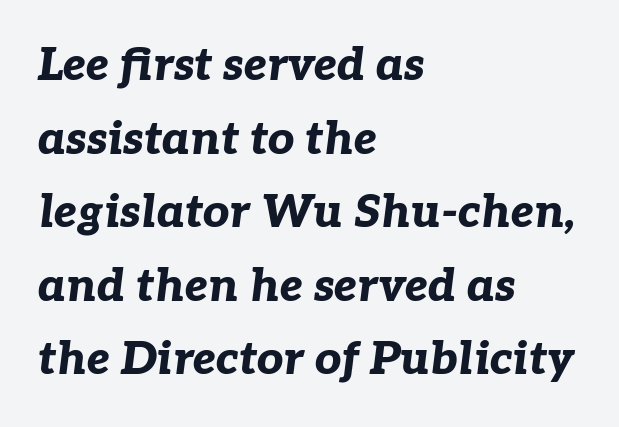
Q: Is the text bold? A: Yes.
Q: Is the text italic (slanted)? A: Yes, it leans right by about 7 degrees.
Q: Is the text underlined? A: No.
Q: How is the paragraph aligned? A: Left-aligned.
Q: Is the spacing between letters normal or unusually wide? A: Normal.
Q: Is the spacing between lines tight, normal or loose? A: Normal.
Q: Width (condensed, normal, or wide)? A: Normal.
Q: Stroke contrast? A: Low.
Q: x-height? A: Medium.
Q: Monospaced? A: No.
